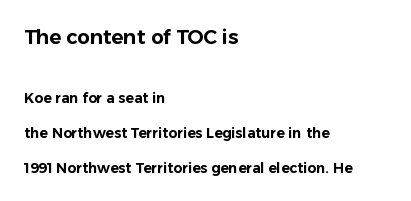
{"italic": "no", "underline": "no", "align": "left", "line_spacing": "loose", "line_spacing_ratio": 2.47, "letter_spacing": "normal", "letter_spacing_em": 0.0, "larger_block": "first", "size_ratio": 1.43, "glyph_px": 20}
